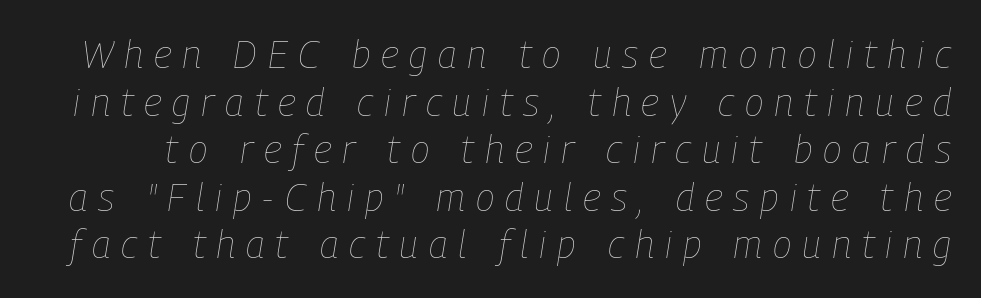
{"italic": "yes", "lean": "right", "slant_degrees": 9, "bold": "no", "weight": "thin", "width": "condensed", "stroke_contrast": "low", "x_height": "medium", "monospaced": "no", "underline": "no", "line_spacing_ratio": 1.22, "letter_spacing": "wide", "letter_spacing_em": 0.28, "glyph_px": 39}
